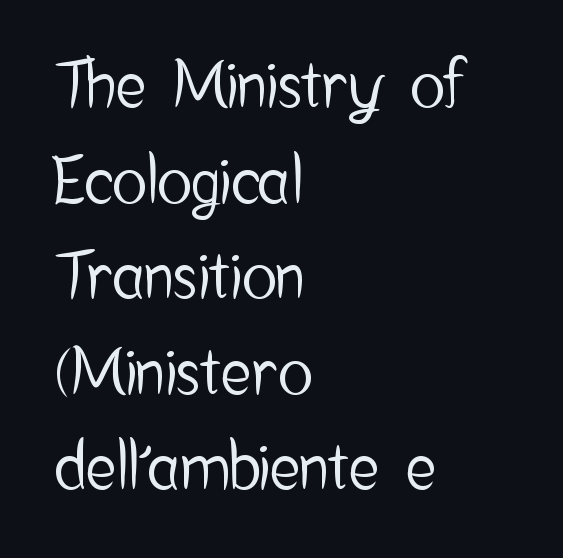
{"serif": "no", "italic": "no", "width": "condensed", "stroke_contrast": "low", "x_height": "medium", "monospaced": "no", "underline": "no", "align": "left", "line_spacing": "normal", "line_spacing_ratio": 1.47, "letter_spacing": "normal", "letter_spacing_em": 0.0, "glyph_px": 65}
